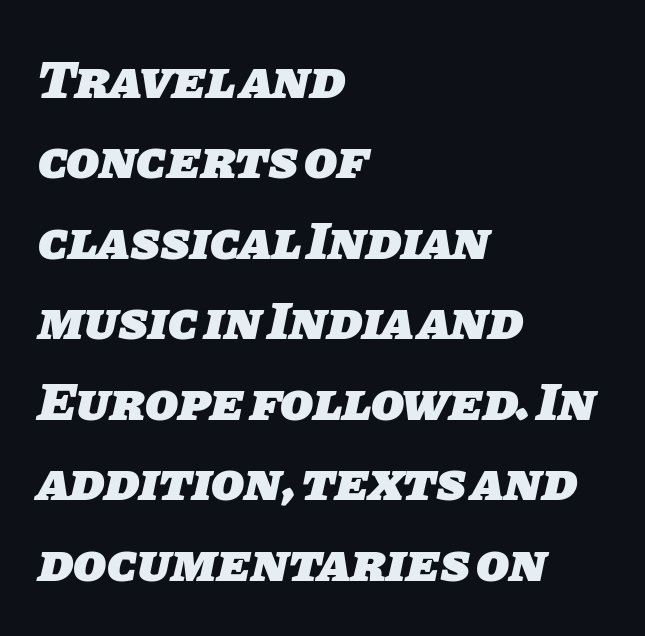
The image shows 54 px heavy type; set left-aligned, normal line spacing (1.49x), normal letter spacing, not underlined; low stroke contrast and a large x-height.
